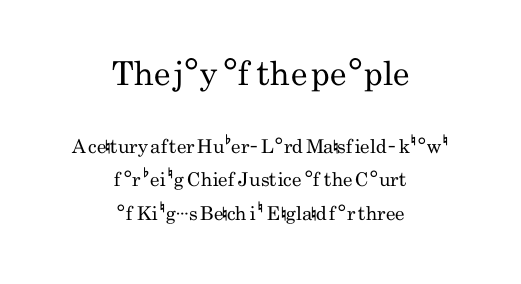
{"serif": "no", "italic": "no", "bold": "no", "weight": "regular", "width": "condensed", "stroke_contrast": "low", "x_height": "small", "monospaced": "no", "underline": "no", "align": "center", "line_spacing_ratio": 1.77, "letter_spacing": "normal", "letter_spacing_em": 0.0, "larger_block": "first", "size_ratio": 1.74, "glyph_px": 33}
